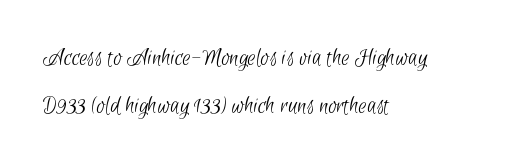
{"bold": "no", "underline": "no", "align": "left", "line_spacing": "loose", "line_spacing_ratio": 1.91, "letter_spacing": "normal", "letter_spacing_em": 0.0, "glyph_px": 25}
